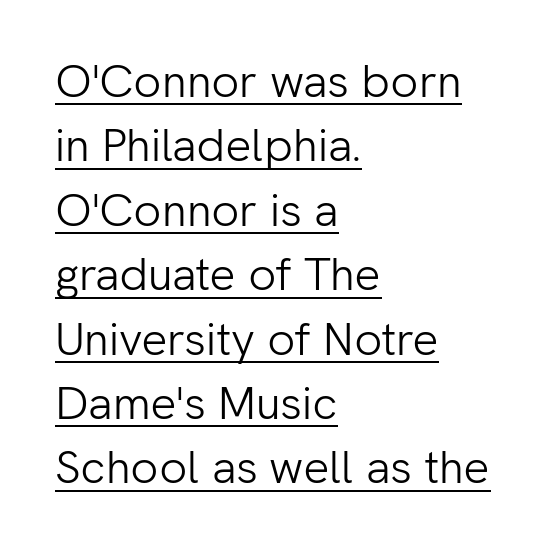
The image shows 46 px light sans-serif type, upright; set left-aligned, normal line spacing (1.4x), normal letter spacing, underlined; low stroke contrast and a medium x-height.
